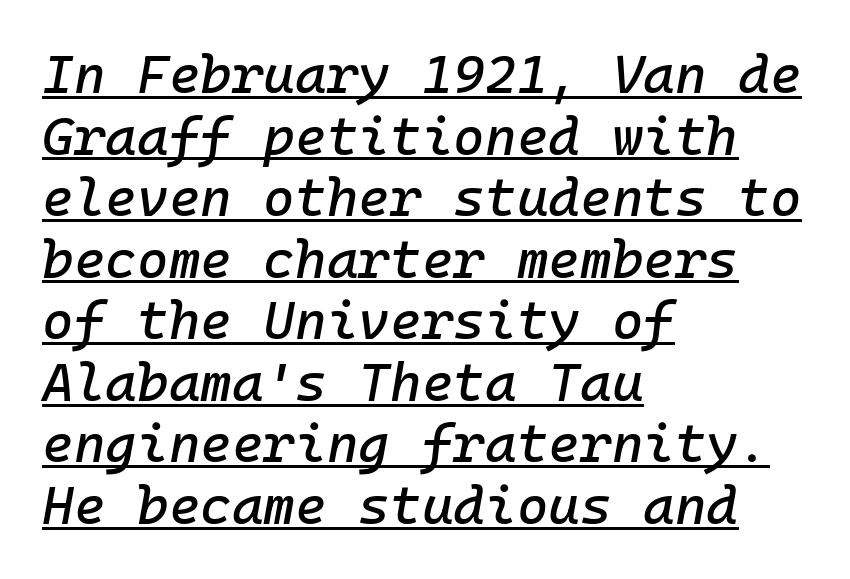
Cramped leading. Would a proofreader flag this as italicized? Yes. Compared with typical body copy, the letter spacing here is the same. The passage shown is underscored from start to finish.
